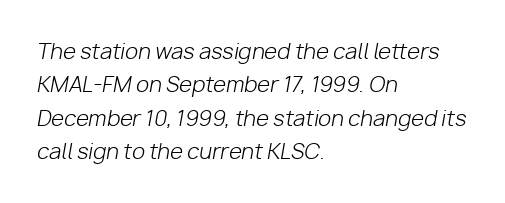
Default kerning and tracking; the words read as compact shapes. The glyphs are unaccompanied by any horizontal stroke below them. No extra ink here — the face is not bold. This sample keeps an unexceptional amount of space between lines. The passage shown leans; its letterforms are oblique.
